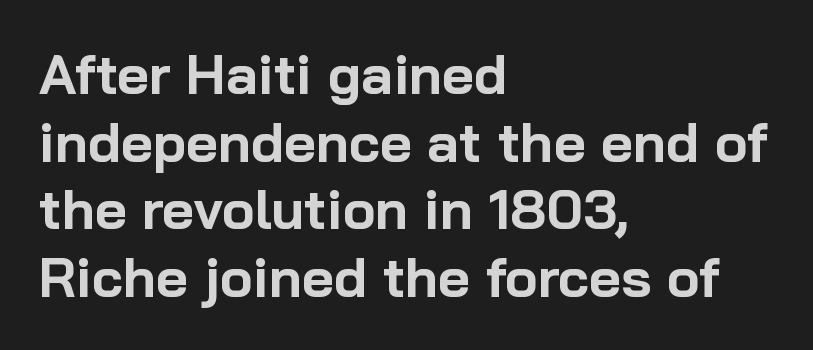
Q: Is the text bold? A: Yes.
Q: Is the text italic (slanted)? A: No, it is upright.
Q: Is the typeface a serif or a sans-serif typeface? A: Sans-serif.
Q: Is the text underlined? A: No.
Q: How is the paragraph aligned? A: Left-aligned.
Q: Is the spacing between letters normal or unusually wide? A: Normal.
Q: Width (condensed, normal, or wide)? A: Normal.
Q: Stroke contrast? A: Low.
Q: x-height? A: Medium.
Q: Monospaced? A: No.
